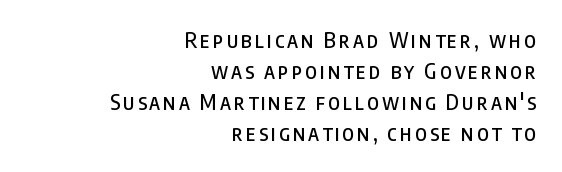
The image shows 21 px text type, upright; set right-aligned, normal line spacing (1.47x), not underlined.
